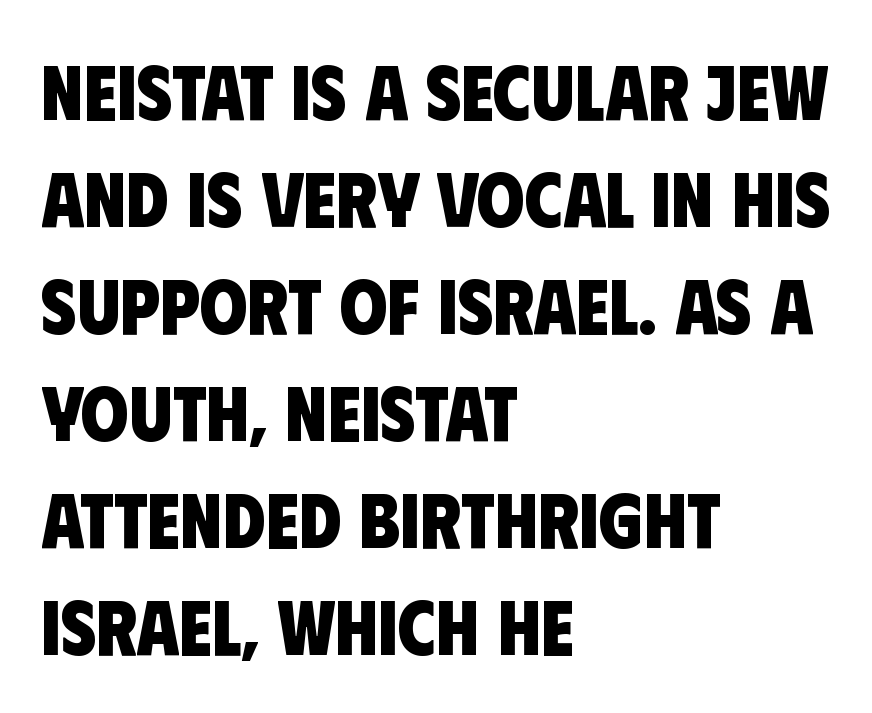
Q: Is the text bold? A: Yes.
Q: Is the typeface a serif or a sans-serif typeface? A: Sans-serif.
Q: Is the text underlined? A: No.
Q: How is the paragraph aligned? A: Left-aligned.
Q: Is the spacing between letters normal or unusually wide? A: Normal.
Q: Is the spacing between lines tight, normal or loose? A: Normal.
Q: Width (condensed, normal, or wide)? A: Condensed.
Q: Stroke contrast? A: Low.
Q: x-height? A: Large.
Q: Monospaced? A: No.
